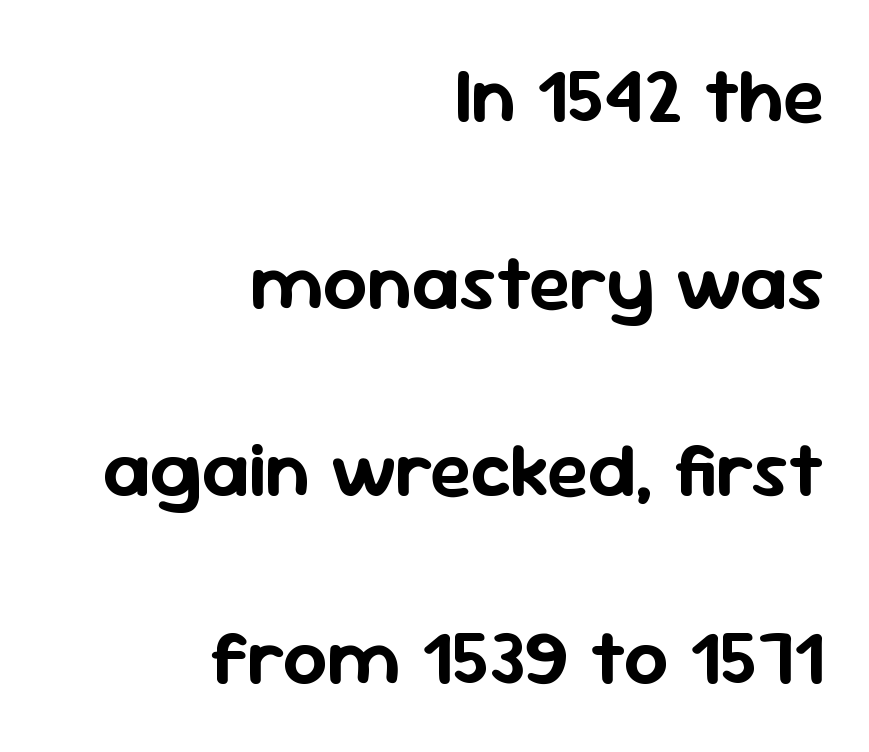
{"serif": "no", "italic": "no", "width": "normal", "stroke_contrast": "low", "x_height": "medium", "monospaced": "no", "underline": "no", "align": "right", "line_spacing": "loose", "line_spacing_ratio": 2.4, "letter_spacing": "normal", "letter_spacing_em": 0.0, "glyph_px": 78}
